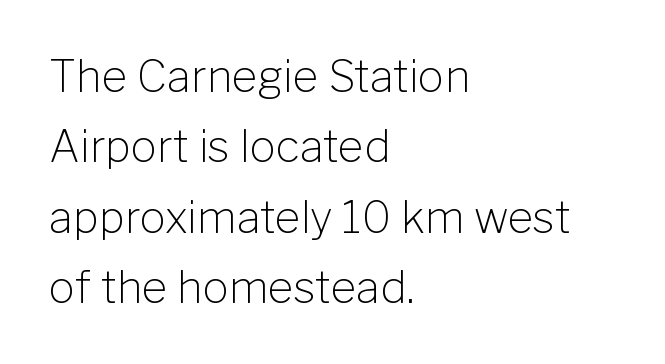
Q: Is the text bold? A: No.
Q: Is the text italic (slanted)? A: No, it is upright.
Q: Is the typeface a serif or a sans-serif typeface? A: Sans-serif.
Q: Is the text underlined? A: No.
Q: How is the paragraph aligned? A: Left-aligned.
Q: Is the spacing between letters normal or unusually wide? A: Normal.
Q: Is the spacing between lines tight, normal or loose? A: Normal.
Q: Width (condensed, normal, or wide)? A: Normal.
Q: Stroke contrast? A: Low.
Q: x-height? A: Medium.
Q: Monospaced? A: No.
